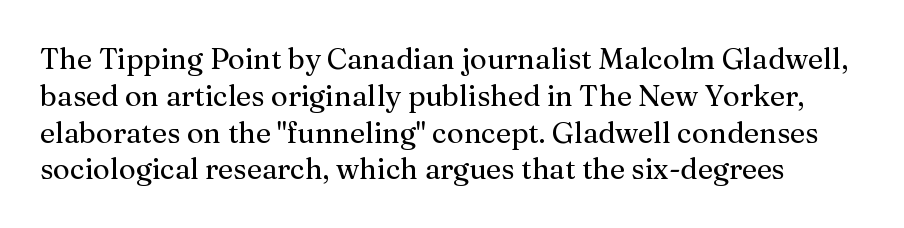
{"serif": "yes", "italic": "no", "bold": "no", "weight": "regular", "width": "normal", "stroke_contrast": "medium", "x_height": "medium", "monospaced": "no", "underline": "no", "line_spacing": "normal", "line_spacing_ratio": 1.27, "letter_spacing": "normal", "letter_spacing_em": 0.0, "glyph_px": 29}
